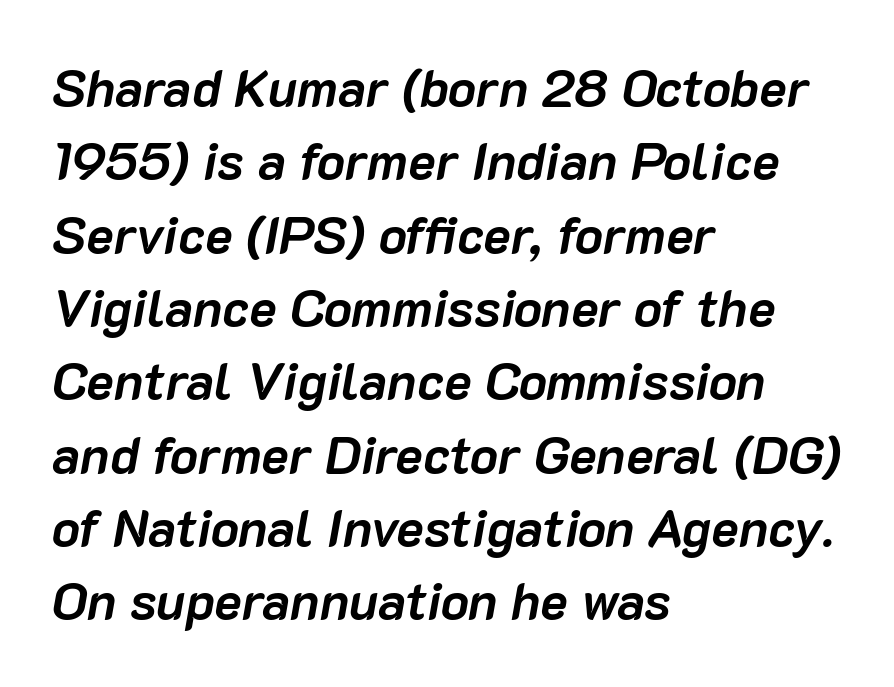
Q: Is the text bold? A: Yes.
Q: Is the text italic (slanted)? A: Yes, it leans right by about 10 degrees.
Q: Is the text underlined? A: No.
Q: How is the paragraph aligned? A: Left-aligned.
Q: Is the spacing between letters normal or unusually wide? A: Normal.
Q: Is the spacing between lines tight, normal or loose? A: Normal.
Q: Width (condensed, normal, or wide)? A: Normal.
Q: Stroke contrast? A: Low.
Q: x-height? A: Medium.
Q: Monospaced? A: No.
